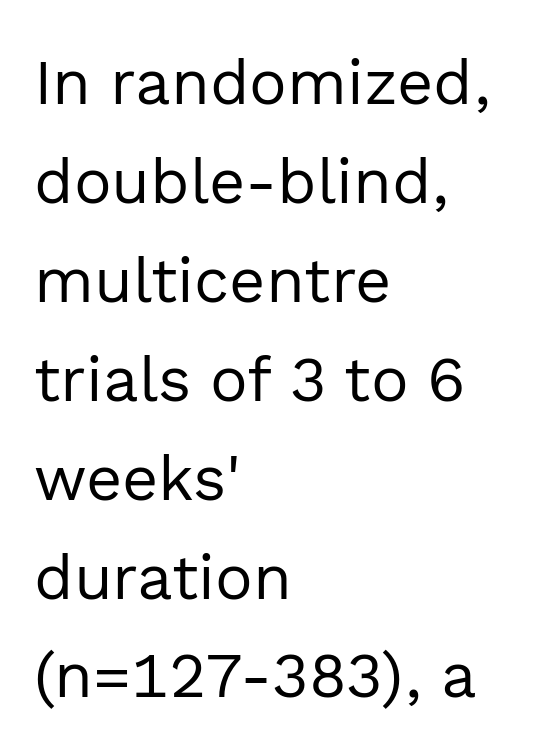
To sum up the face: it is a sans, with no serifs. Do the characters align in a grid? No, the font is proportional. How are the letters spaced? Ordinarily, with no added tracking. Line starts are locked; line ends wander.
